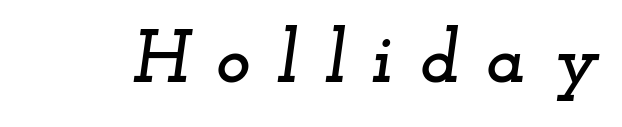
Is the letter spacing exaggerated? Yes — the characters are pushed far apart. Note the varied advance widths — an 'i' is clearly narrower than an 'm'. Style check: oblique. Check where the strokes stop: tiny serifs finish them off. Check the space under the baseline: it is left empty.
